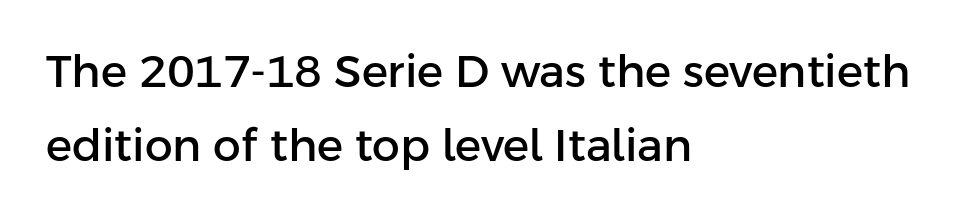
The image shows 44 px sans-serif type, upright; set left-aligned, normal line spacing (1.69x), normal letter spacing, not underlined; low stroke contrast and a medium x-height.
